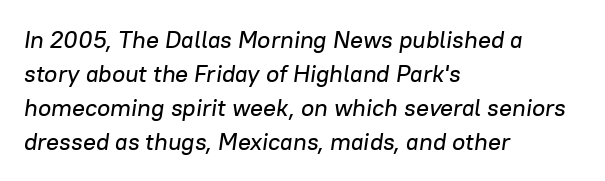
One glance says typical: line gaps are just what's usual. Is the type slanted? Yes — the strokes lean at a clear angle. Notice how the passage keeps a crisp vertical edge on the left only. Look at the tracking — it's just the regular setting, nothing added. Underline: absent.
